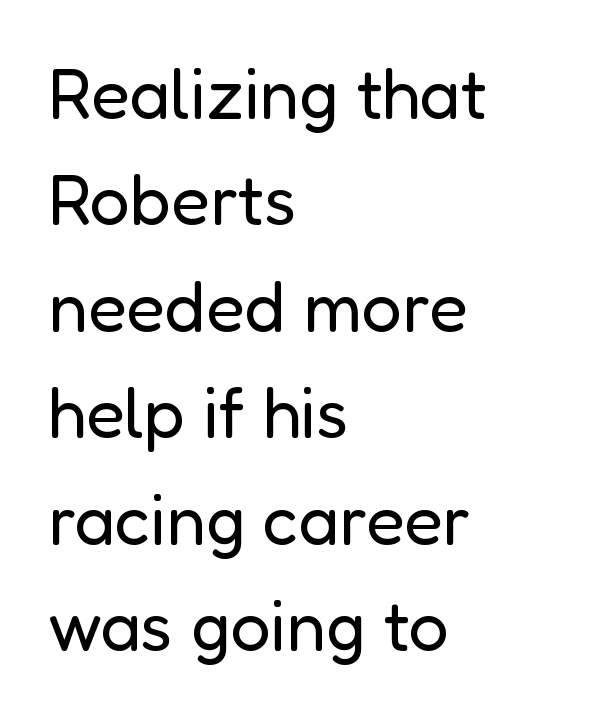
Q: Is the text bold? A: No.
Q: Is the text italic (slanted)? A: No, it is upright.
Q: Is the typeface a serif or a sans-serif typeface? A: Sans-serif.
Q: Is the text underlined? A: No.
Q: How is the paragraph aligned? A: Left-aligned.
Q: Is the spacing between letters normal or unusually wide? A: Normal.
Q: Is the spacing between lines tight, normal or loose? A: Normal.
Q: Width (condensed, normal, or wide)? A: Normal.
Q: Stroke contrast? A: Low.
Q: x-height? A: Medium.
Q: Monospaced? A: No.
